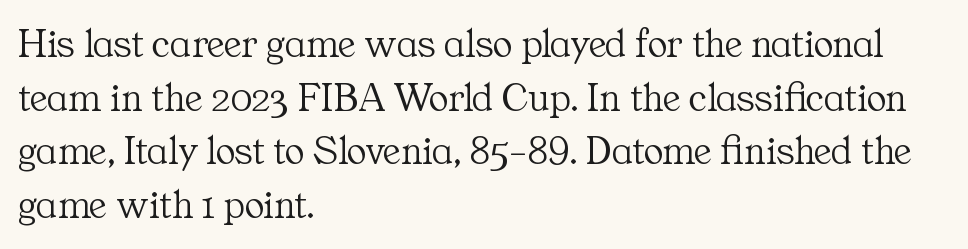
If you drew a ruler down the left edge, every line would touch it. Do the characters align in a grid? No, the font is proportional. Successive baselines arrive at the customary interval. The designer went with a serif here, giving each stem small feet. Each word holds together tightly as a unit, with standard inter-letter gaps. Stroke mass is kept to a normal reading level or below.
